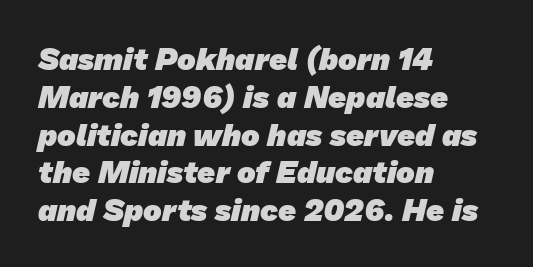
Typographically, this falls in the sans-serif category. Letters rest on an invisible, unmarked baseline. The text block is weighted toward the left margin, trailing off unevenly rightward. Looks like regular typesetting: each glyph gets only the width it needs.
